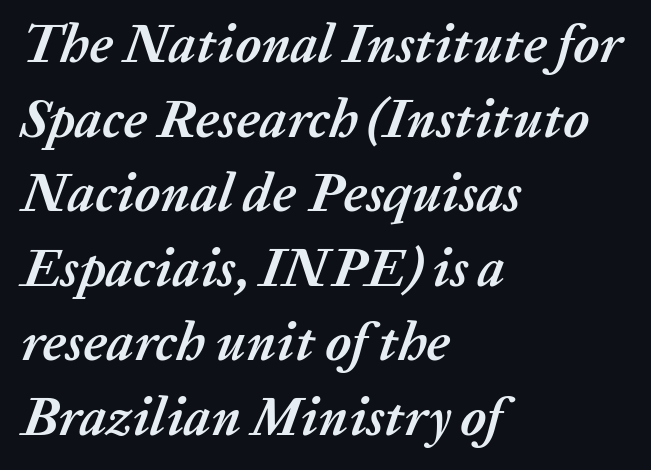
The image shows 54 px semibold type, italic (leaning right); set left-aligned, normal line spacing (1.38x), normal letter spacing, not underlined; medium stroke contrast and a medium x-height.
